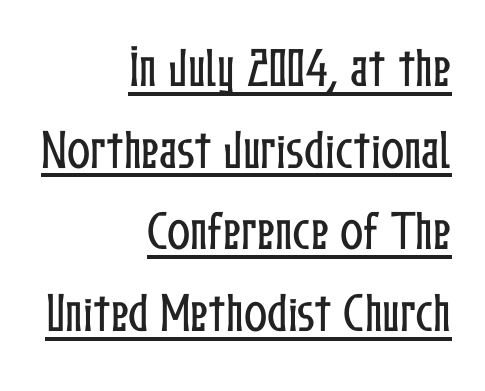
Varying glyph widths throughout — classic text-font behaviour. Characters remain perfectly vertical along every line. Notice how the passage keeps a crisp vertical edge on the right only. Words appear dense and cohesive because spacing is normal. The face used here appears with an underline applied.
